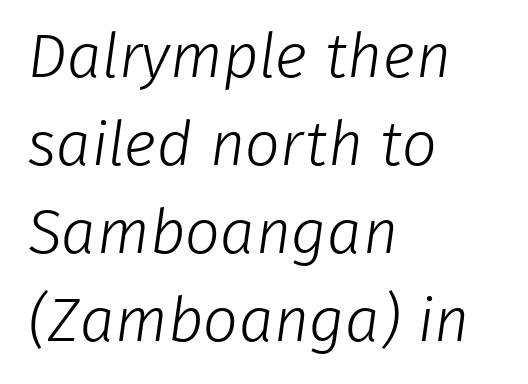
{"serif": "no", "bold": "no", "weight": "light", "width": "normal", "stroke_contrast": "low", "x_height": "medium", "monospaced": "no", "underline": "no", "align": "left", "line_spacing": "normal", "line_spacing_ratio": 1.42, "letter_spacing": "normal", "letter_spacing_em": 0.0, "glyph_px": 62}
